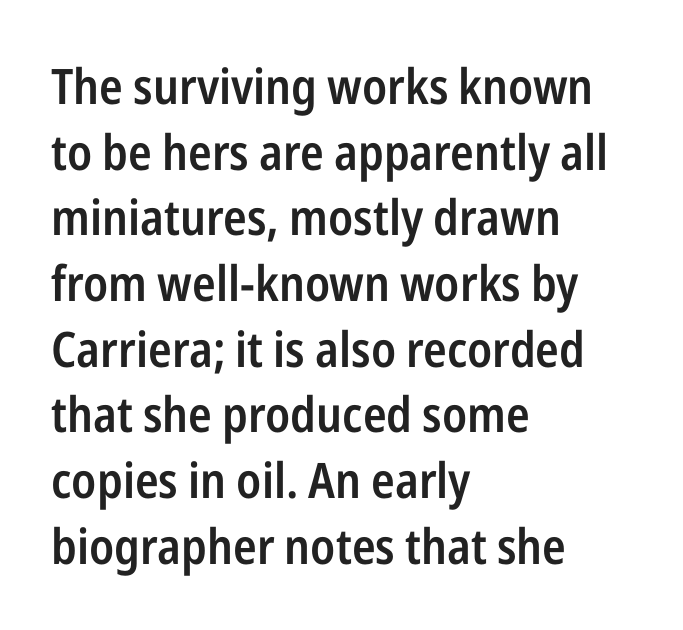
Tall strokes in this sample are plumb rather than angled. Letters rest on an invisible, unmarked baseline. The paragraph shown leans on its left margin. Notice the strokes are somewhat thickened but not fully heavy: this is a semibold.
